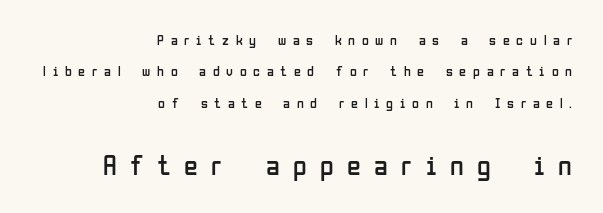
Q: Is the text bold? A: No.
Q: Is the text italic (slanted)? A: No, it is upright.
Q: Is the typeface a serif or a sans-serif typeface? A: Sans-serif.
Q: Is the text underlined? A: No.
Q: How is the paragraph aligned? A: Right-aligned.
Q: Is the spacing between letters normal or unusually wide? A: Unusually wide.
Q: Is the spacing between lines tight, normal or loose? A: Loose.
Q: Which block of text is set in a larger size, the first (top) or the second (bottom)? A: The second (bottom) one.
Q: Width (condensed, normal, or wide)? A: Condensed.
Q: Stroke contrast? A: Low.
Q: x-height? A: Medium.
Q: Monospaced? A: No.
